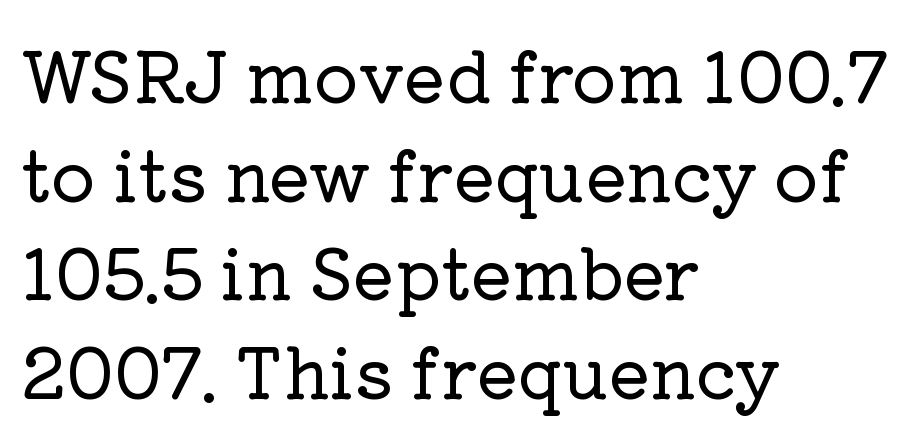
The image shows 69 px serif type, upright; set left-aligned, normal line spacing (1.43x), normal letter spacing, not underlined; low stroke contrast and a medium x-height.
